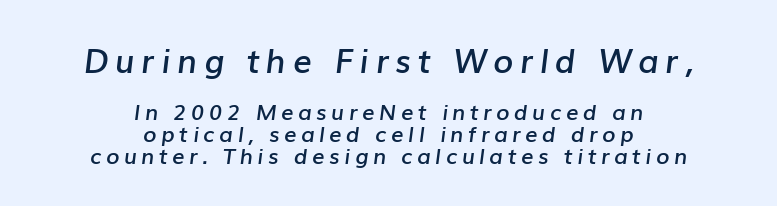
{"italic": "yes", "lean": "right", "slant_degrees": 7, "bold": "semi", "weight": "semibold", "width": "normal", "stroke_contrast": "low", "x_height": "medium", "monospaced": "no", "underline": "no", "align": "center", "line_spacing": "tight", "line_spacing_ratio": 1.01, "letter_spacing": "wide", "letter_spacing_em": 0.2, "larger_block": "first", "size_ratio": 1.5, "glyph_px": 33}
